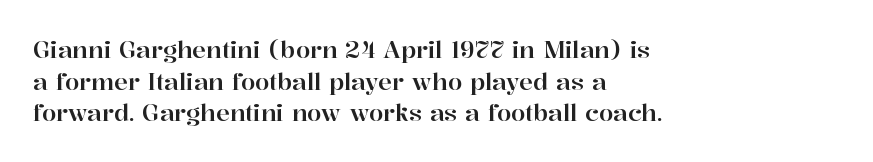
{"italic": "no", "underline": "no", "align": "left", "line_spacing": "normal", "line_spacing_ratio": 1.38, "letter_spacing": "normal", "letter_spacing_em": 0.0, "glyph_px": 23}
